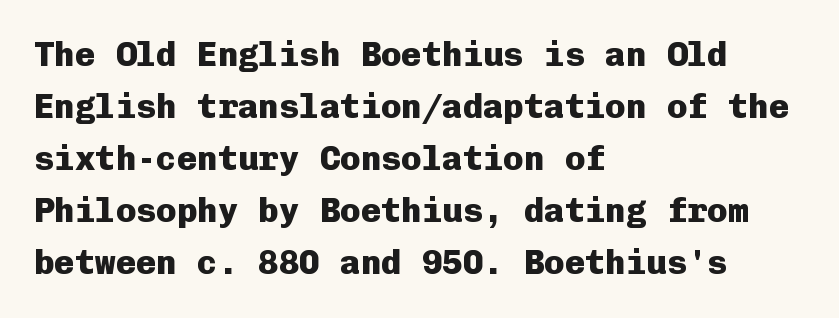
Q: Is the text bold? A: Yes.
Q: Is the text italic (slanted)? A: No, it is upright.
Q: Is the typeface a serif or a sans-serif typeface? A: Sans-serif.
Q: Is the text underlined? A: No.
Q: How is the paragraph aligned? A: Left-aligned.
Q: Is the spacing between letters normal or unusually wide? A: Normal.
Q: Is the spacing between lines tight, normal or loose? A: Normal.
Q: Width (condensed, normal, or wide)? A: Normal.
Q: Stroke contrast? A: Low.
Q: x-height? A: Medium.
Q: Monospaced? A: Yes.
